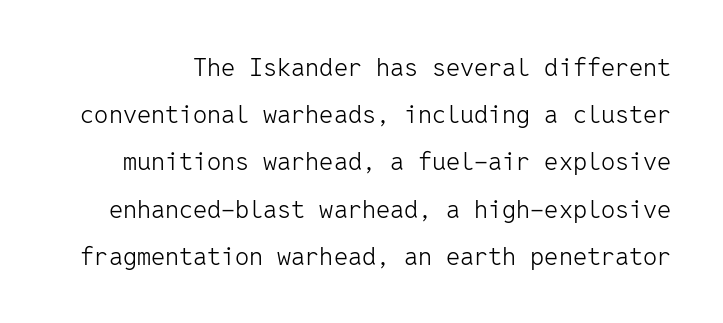
Q: Is the text bold? A: No.
Q: Is the text italic (slanted)? A: No, it is upright.
Q: Is the text underlined? A: No.
Q: Is the spacing between letters normal or unusually wide? A: Normal.
